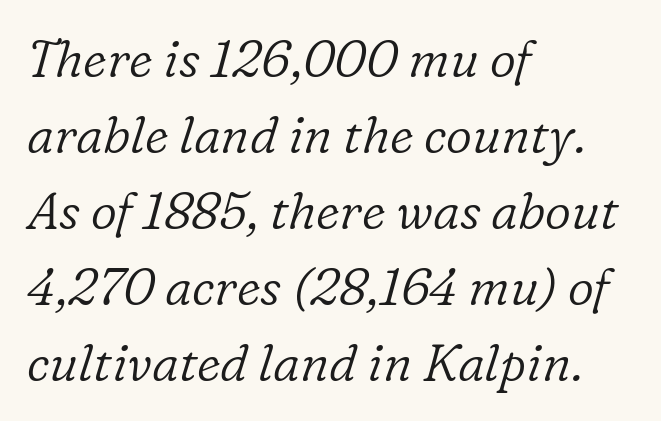
{"serif": "yes", "italic": "yes", "lean": "right", "slant_degrees": 16, "bold": "no", "weight": "light", "width": "normal", "stroke_contrast": "low", "x_height": "medium", "monospaced": "no", "underline": "no", "align": "left", "line_spacing": "normal", "line_spacing_ratio": 1.49, "letter_spacing": "normal", "letter_spacing_em": 0.0, "glyph_px": 51}
